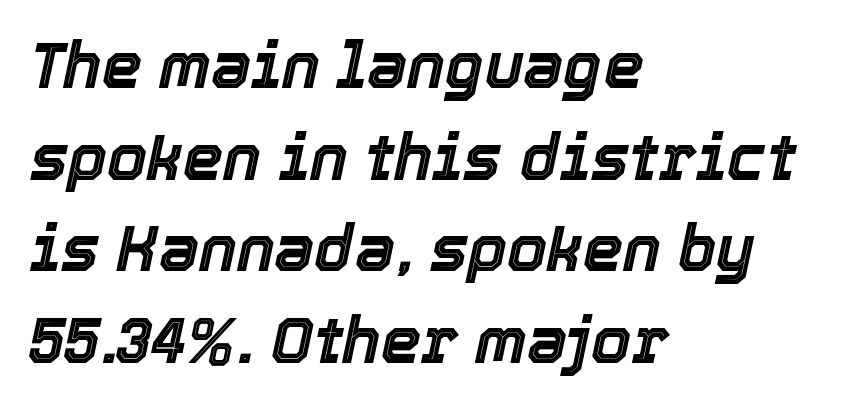
The image shows 64 px text type, italic (leaning right); set left-aligned, normal line spacing (1.43x), normal letter spacing, not underlined; a medium x-height.
